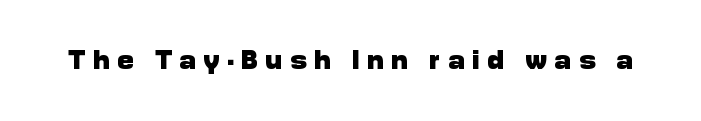
Q: Is the text bold? A: Yes.
Q: Is the text italic (slanted)? A: No, it is upright.
Q: Is the text underlined? A: No.
Q: Is the spacing between letters normal or unusually wide? A: Unusually wide.
